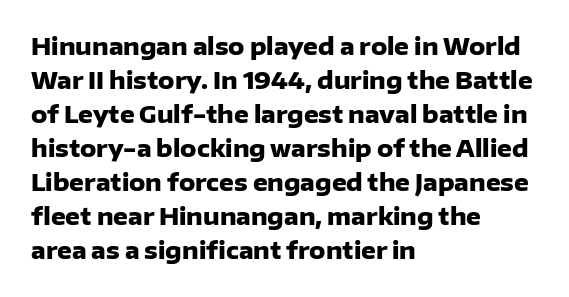
The image shows 23 px bold type, upright; set left-aligned, normal line spacing (1.48x), normal letter spacing, not underlined.
